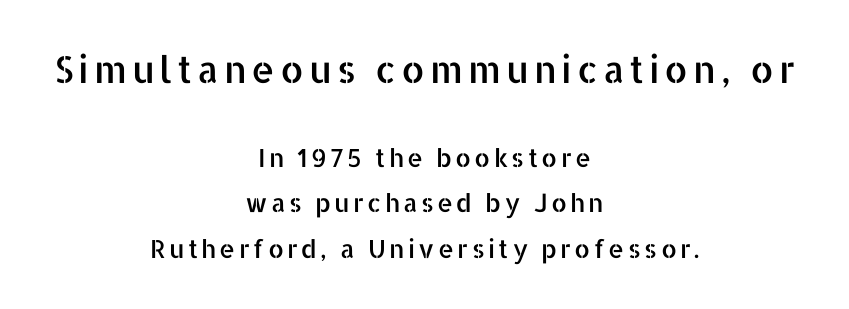
Q: Is the text italic (slanted)? A: No, it is upright.
Q: Is the typeface a serif or a sans-serif typeface? A: Sans-serif.
Q: Is the text underlined? A: No.
Q: How is the paragraph aligned? A: Centered.
Q: Which block of text is set in a larger size, the first (top) or the second (bottom)? A: The first (top) one.
Q: Width (condensed, normal, or wide)? A: Normal.
Q: Stroke contrast? A: Low.
Q: x-height? A: Medium.
Q: Monospaced? A: No.
